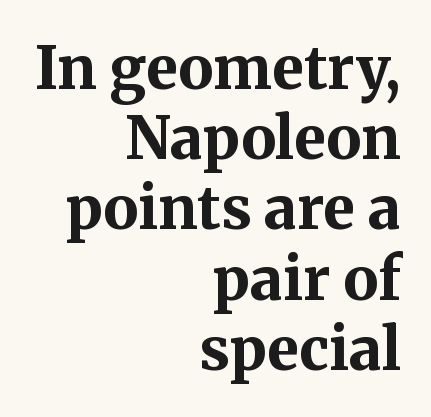
Italic? Not at all — the glyphs are vertical. Varying glyph widths throughout — classic text-font behaviour. Alignment: flush right. A typesetter would call this zero additional tracking. Strokes here are thick enough to call this a true bold. Quick note: underline off.
